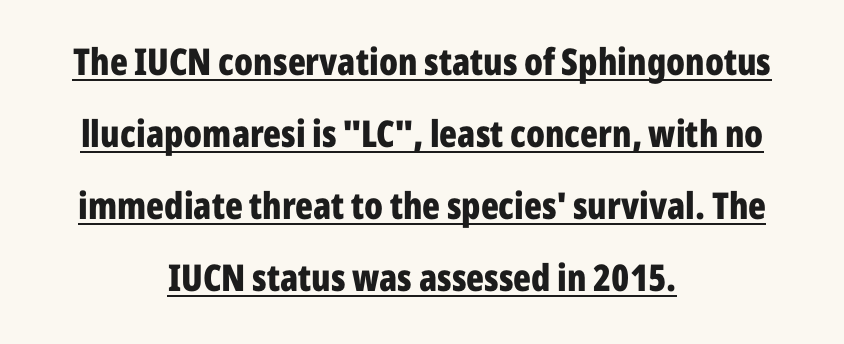
The letters stand straight up with perfectly vertical stems. The rendering keeps characters at their native spacing. How would I describe the line gaps? Wide and relaxed. Note the varied advance widths — an 'i' is clearly narrower than an 'm'.
